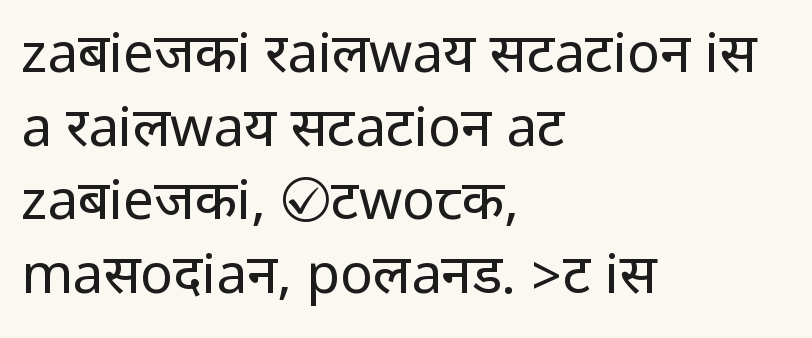
Q: Is the text bold? A: No.
Q: Is the text italic (slanted)? A: No, it is upright.
Q: Is the typeface a serif or a sans-serif typeface? A: Sans-serif.
Q: Is the text underlined? A: No.
Q: How is the paragraph aligned? A: Left-aligned.
Q: Is the spacing between letters normal or unusually wide? A: Normal.
Q: Is the spacing between lines tight, normal or loose? A: Normal.
Q: Width (condensed, normal, or wide)? A: Condensed.
Q: Stroke contrast? A: Low.
